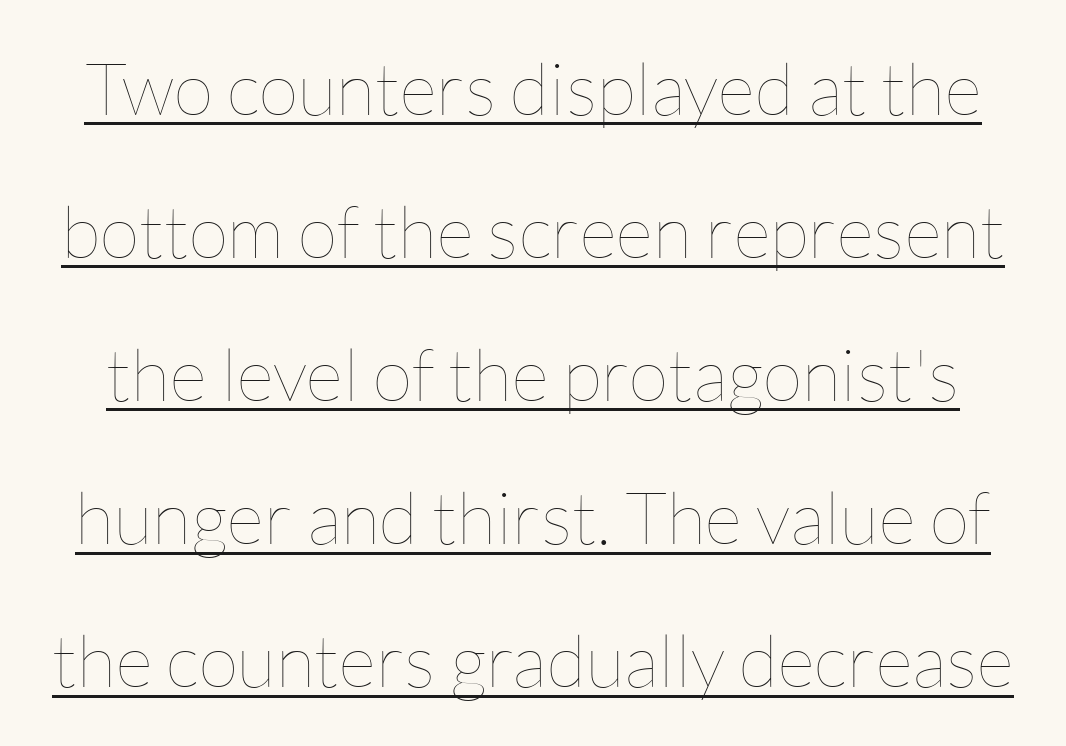
{"italic": "no", "bold": "no", "weight": "thin", "width": "normal", "stroke_contrast": "low", "x_height": "medium", "monospaced": "no", "underline": "yes", "line_spacing": "loose", "line_spacing_ratio": 1.96, "letter_spacing": "normal", "letter_spacing_em": 0.0, "glyph_px": 73}
